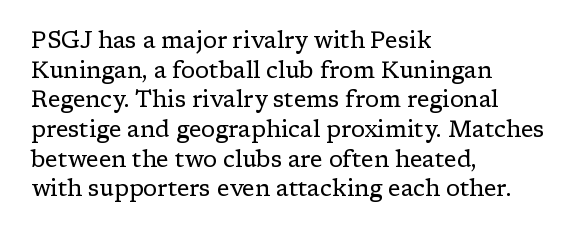
The lines sit at an ordinary, default distance from one another. The rag falls on the right side of this text block. The characters are drawn with everyday or finer stroke widths. Descender tails drop into unmarked territory.
